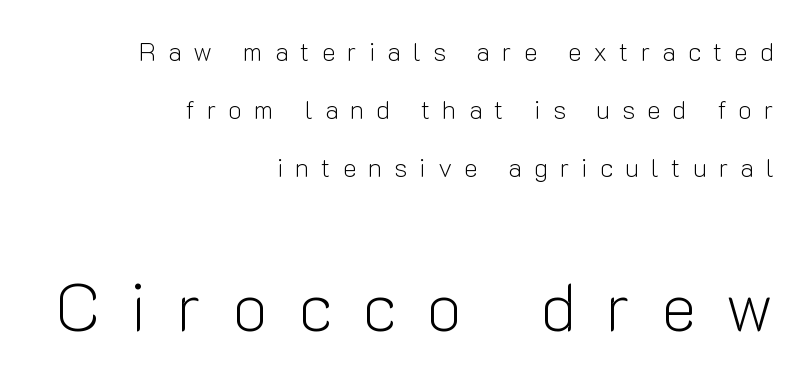
Q: Is the text bold? A: No.
Q: Is the text italic (slanted)? A: No, it is upright.
Q: Is the typeface a serif or a sans-serif typeface? A: Sans-serif.
Q: Is the text underlined? A: No.
Q: How is the paragraph aligned? A: Right-aligned.
Q: Is the spacing between letters normal or unusually wide? A: Unusually wide.
Q: Is the spacing between lines tight, normal or loose? A: Loose.
Q: Which block of text is set in a larger size, the first (top) or the second (bottom)? A: The second (bottom) one.
Q: Width (condensed, normal, or wide)? A: Normal.
Q: Stroke contrast? A: Low.
Q: x-height? A: Medium.
Q: Monospaced? A: No.
